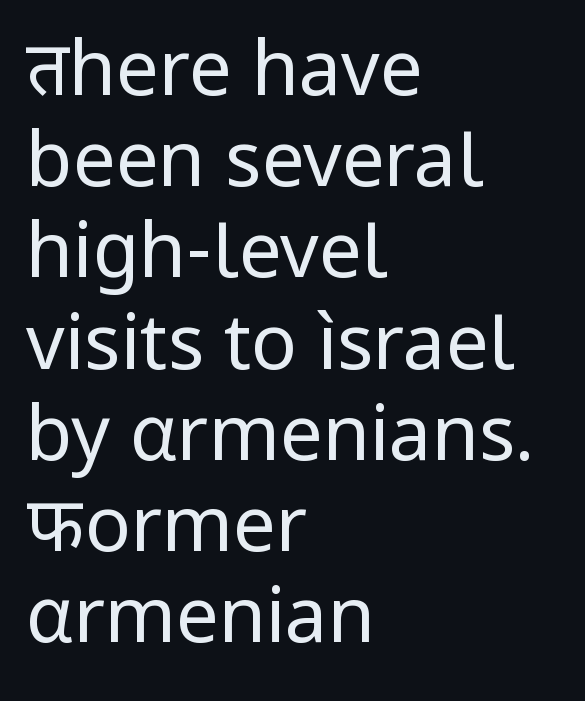
Q: Is the text bold? A: No.
Q: Is the text italic (slanted)? A: No, it is upright.
Q: Is the typeface a serif or a sans-serif typeface? A: Sans-serif.
Q: Is the text underlined? A: No.
Q: How is the paragraph aligned? A: Left-aligned.
Q: Is the spacing between letters normal or unusually wide? A: Normal.
Q: Width (condensed, normal, or wide)? A: Normal.
Q: Stroke contrast? A: Low.
Q: x-height? A: Medium.
Q: Monospaced? A: No.
